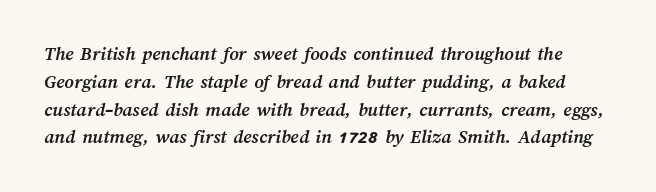
{"bold": "yes", "underline": "no", "line_spacing": "normal", "line_spacing_ratio": 1.39, "letter_spacing": "normal", "letter_spacing_em": 0.0, "glyph_px": 20}
